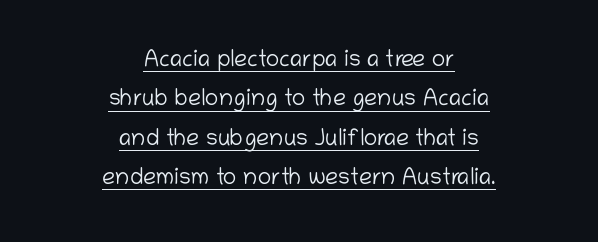
The image shows 23 px text type, upright; set centered, line spacing 1.71x, normal letter spacing, underlined.
